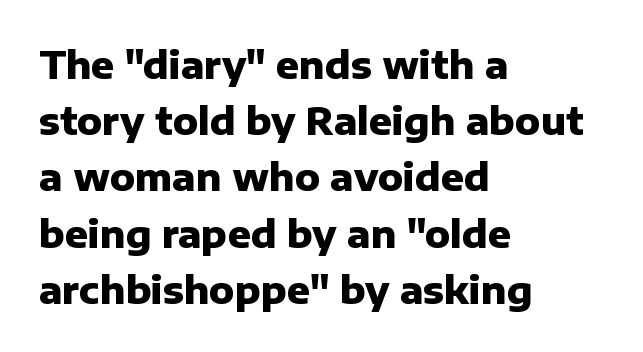
Interline gaps are of average width in this sample. All the whitespace from short lines collects on the right. Weight: bold. Varying glyph widths throughout — classic text-font behaviour. Each word holds together tightly as a unit, with standard inter-letter gaps. The space directly below the letters is spotless.
